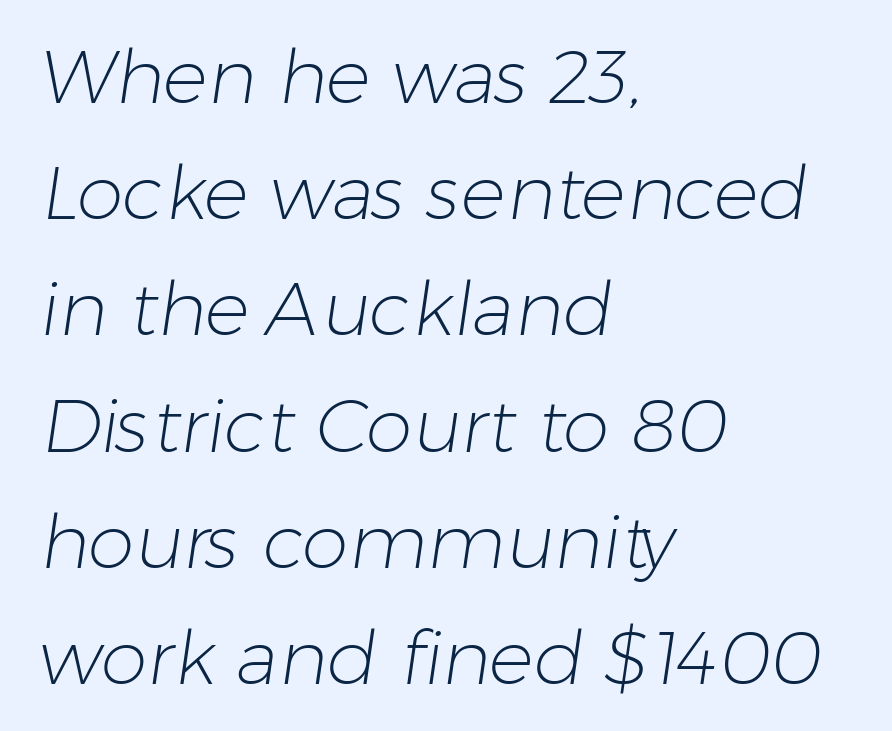
Q: Is the text bold? A: No.
Q: Is the typeface a serif or a sans-serif typeface? A: Sans-serif.
Q: Is the text underlined? A: No.
Q: How is the paragraph aligned? A: Left-aligned.
Q: Is the spacing between letters normal or unusually wide? A: Normal.
Q: Is the spacing between lines tight, normal or loose? A: Normal.
Q: Width (condensed, normal, or wide)? A: Normal.
Q: Stroke contrast? A: Low.
Q: x-height? A: Medium.
Q: Monospaced? A: No.
